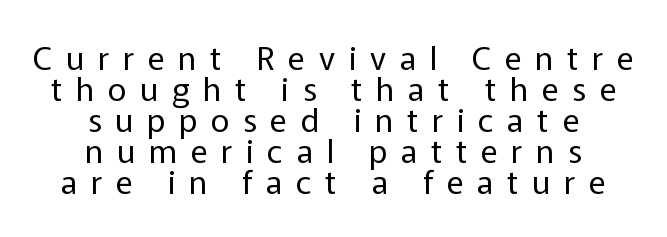
This block would grow much taller if given ordinary leading; it's compressed now. Rendered with straight, roman letterforms. The letters look calm and open, with moderate or lighter stems. Neither beginnings nor endings align; midpoints do.
